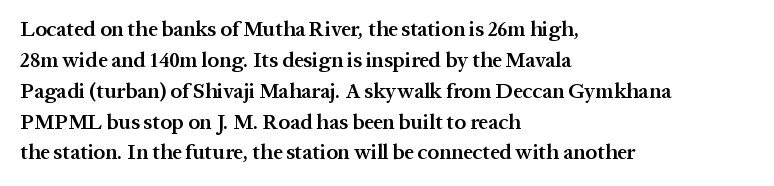
The image shows 21 px text type, upright; set left-aligned, normal line spacing (1.47x), normal letter spacing, not underlined.
